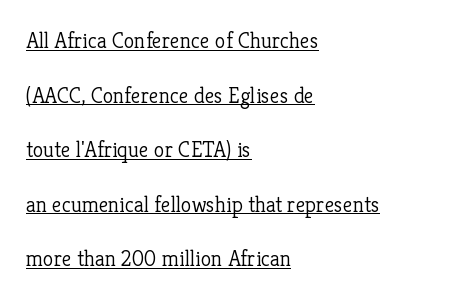
The image shows 22 px text type, upright; set left-aligned, loose line spacing (2.48x), normal letter spacing, underlined.
